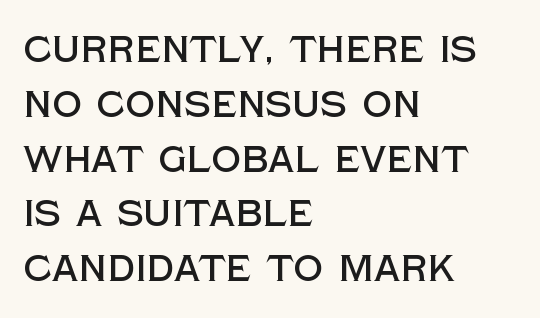
{"serif": "no", "italic": "no", "width": "normal", "x_height": "large", "monospaced": "no", "underline": "no", "align": "left", "line_spacing": "normal", "line_spacing_ratio": 1.48, "letter_spacing": "normal", "letter_spacing_em": 0.0, "glyph_px": 37}
